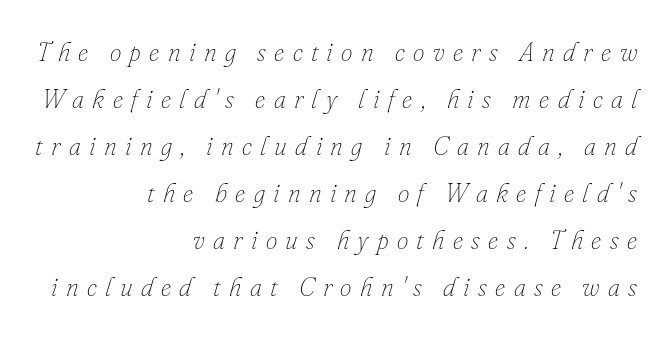
The image shows 26 px text type, italic (leaning right); set right-aligned, line spacing 1.81x, unusually wide letter spacing (+0.32 em), not underlined.
